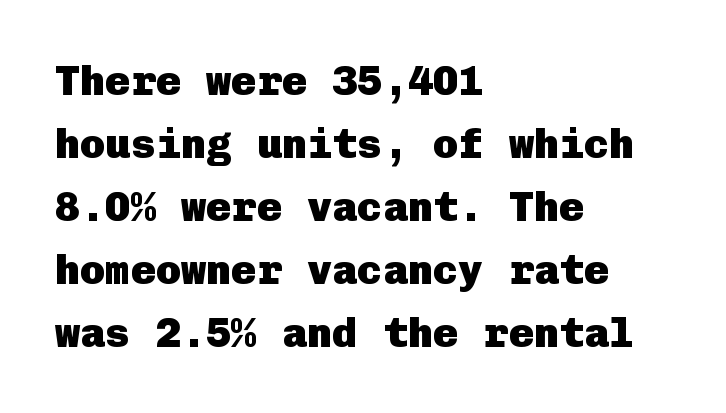
Underline: absent. Tracking here is standard; glyphs follow each other at the usual distance. Ascenders rise straight up at ninety degrees. Which margin do the lines hug? The left one — the right edge is uneven. Letterform terminals end flat and unadorned throughout the passage.
